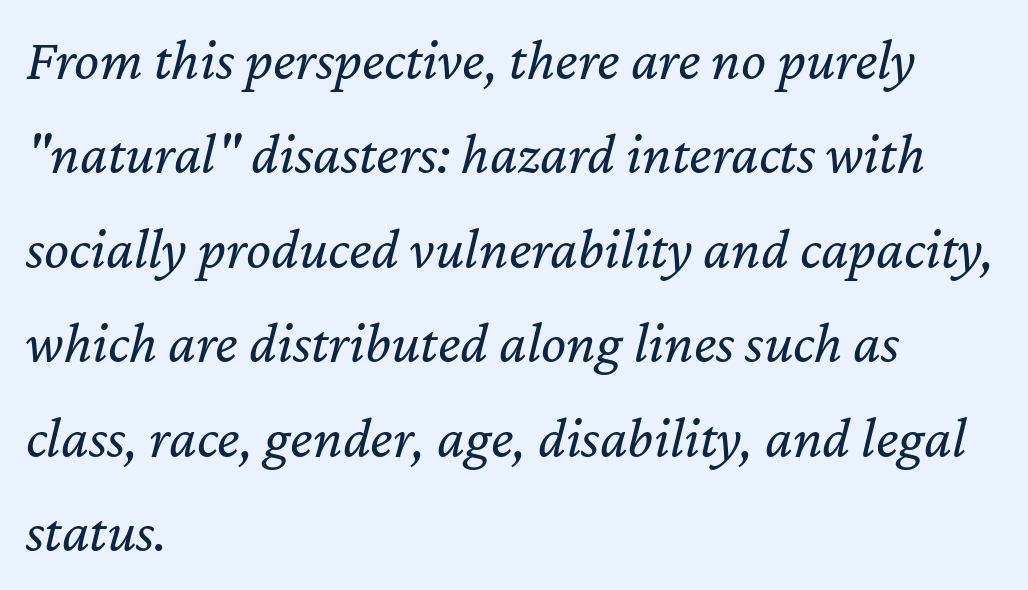
The image shows 59 px regular-weight type, italic (leaning right); set left-aligned, normal line spacing (1.6x), normal letter spacing, not underlined; low stroke contrast and a medium x-height.
